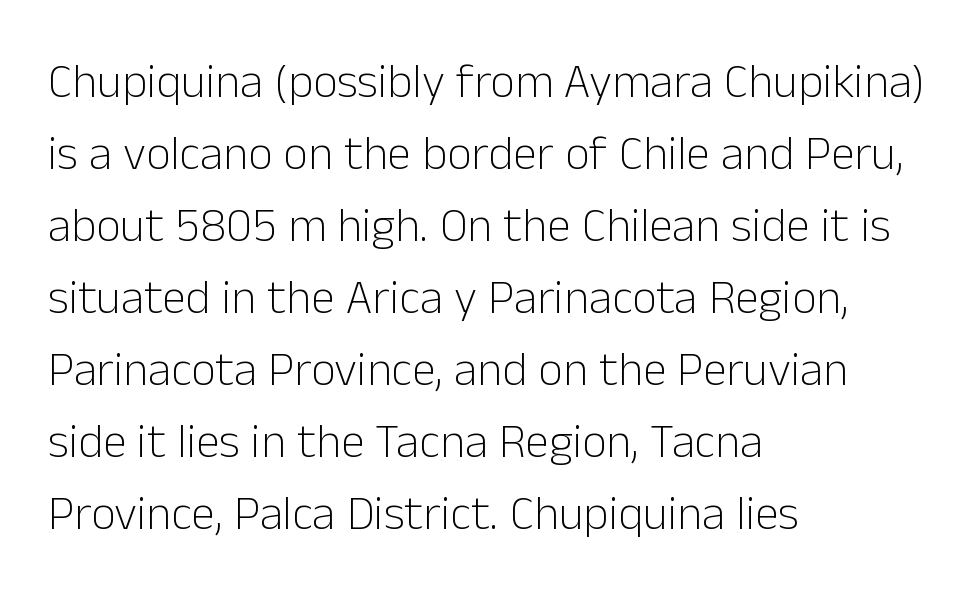
Q: Is the text bold? A: No.
Q: Is the text italic (slanted)? A: No, it is upright.
Q: Is the typeface a serif or a sans-serif typeface? A: Sans-serif.
Q: Is the text underlined? A: No.
Q: How is the paragraph aligned? A: Left-aligned.
Q: Is the spacing between letters normal or unusually wide? A: Normal.
Q: Is the spacing between lines tight, normal or loose? A: Normal.
Q: Width (condensed, normal, or wide)? A: Normal.
Q: Stroke contrast? A: Low.
Q: x-height? A: Medium.
Q: Monospaced? A: No.
